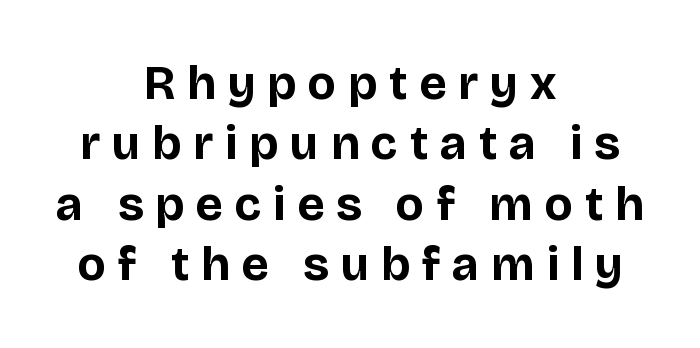
Q: Is the text bold? A: Yes.
Q: Is the text italic (slanted)? A: No, it is upright.
Q: Is the typeface a serif or a sans-serif typeface? A: Sans-serif.
Q: Is the text underlined? A: No.
Q: How is the paragraph aligned? A: Centered.
Q: Is the spacing between letters normal or unusually wide? A: Unusually wide.
Q: Is the spacing between lines tight, normal or loose? A: Normal.
Q: Width (condensed, normal, or wide)? A: Normal.
Q: Stroke contrast? A: Low.
Q: x-height? A: Large.
Q: Monospaced? A: No.
